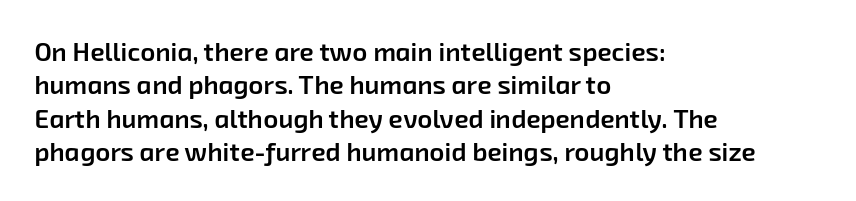
A somewhat darkened texture: the type is semibold rather than bold. Leftover space on each line is placed entirely after the last word. Honestly, the letter spacing is just normal — you wouldn't notice it. Normally led — the rows are evenly, conventionally spaced. A bare baseline throughout the passage.
